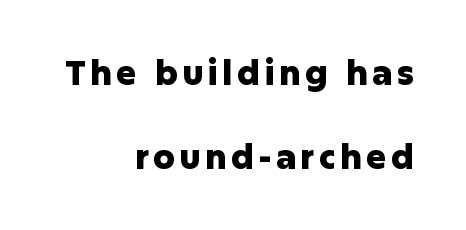
Interline gaps are noticeably wide in this sample. Unlike italic type, these characters show no tilt at all. The string is rendered with underlining switched off. Layout note: lines flush right.
